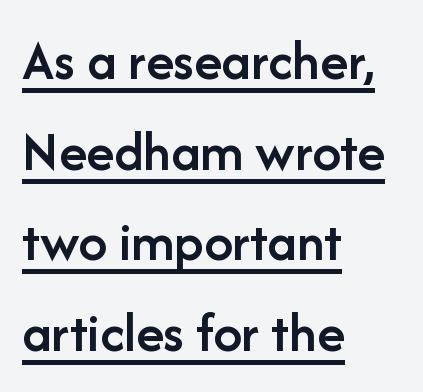
The type is set solid horizontally, with unmodified tracking. The letters stand upright; this is a roman face. Character widths vary here, with narrow letters taking less room than wide ones. Each line starts at the same left margin while the right side varies. Glance below the letters and you will spot a drawn line. On the weight axis this lands at semibold, roughly 600.
